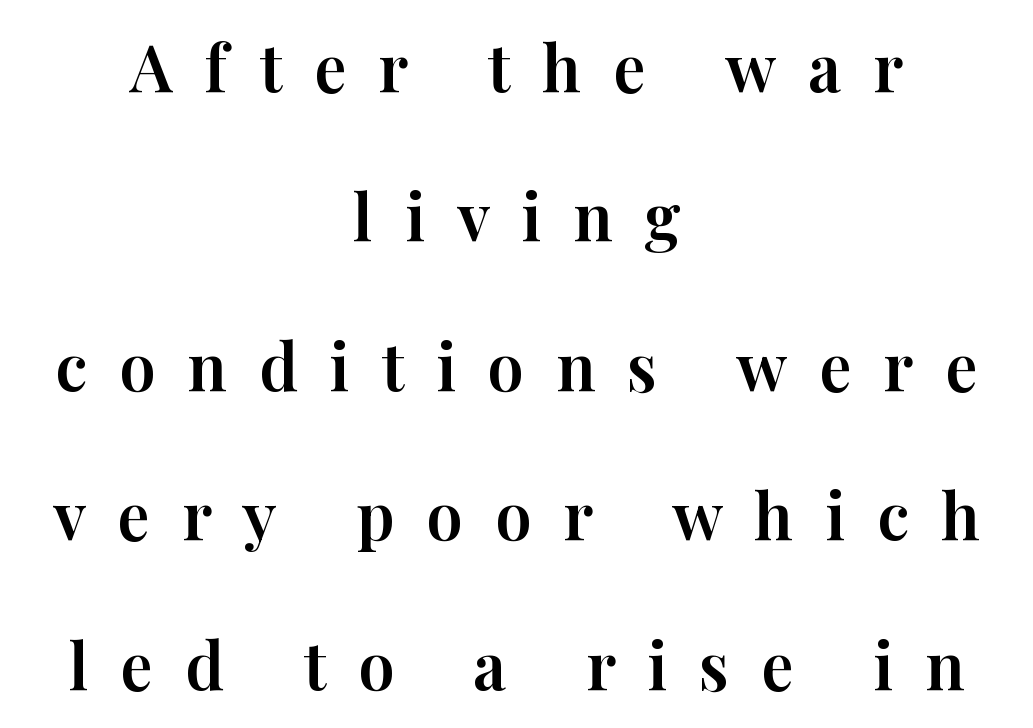
The image shows 65 px serif type, upright; set centered, loose line spacing (2.3x), unusually wide letter spacing (+0.49 em), not underlined; high stroke contrast and a medium x-height.
